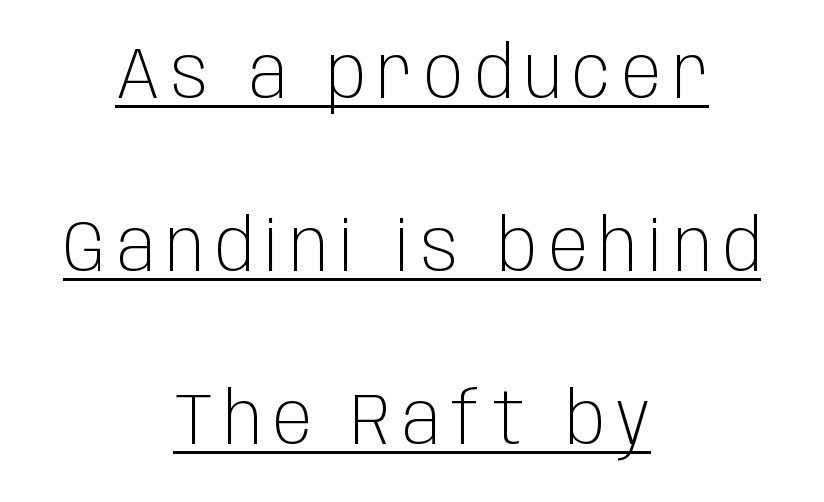
Serif or sans? Sans — the stroke terminals are bare. Does the lettering tilt? It doesn't — this is upright. Heft: none added — not bold. These lines are rendered in a variable-pitch font. The lines are quadded center. What's the leading like? Stretched, with rows far apart.
